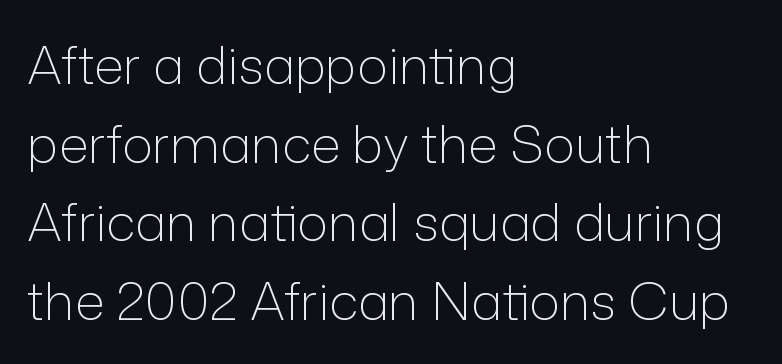
{"serif": "no", "italic": "no", "bold": "no", "weight": "light", "width": "normal", "stroke_contrast": "low", "x_height": "medium", "monospaced": "no", "underline": "no", "align": "left", "line_spacing": "normal", "line_spacing_ratio": 1.51, "letter_spacing": "normal", "letter_spacing_em": 0.0, "glyph_px": 52}
